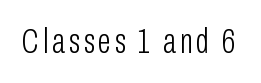
Underline: absent. Weight: not bold — regular or lighter. Stroke terminals: plain, sans-serif. Here the designer chose a conventional face with non-uniform glyph widths. Characters remain perfectly vertical along every line.
